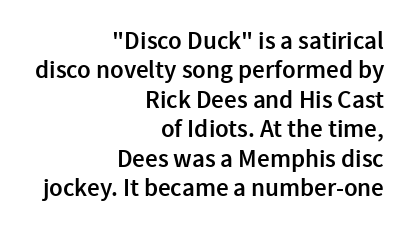
The image shows 25 px text type, upright; set right-aligned, line spacing 1.18x, normal letter spacing, not underlined.
